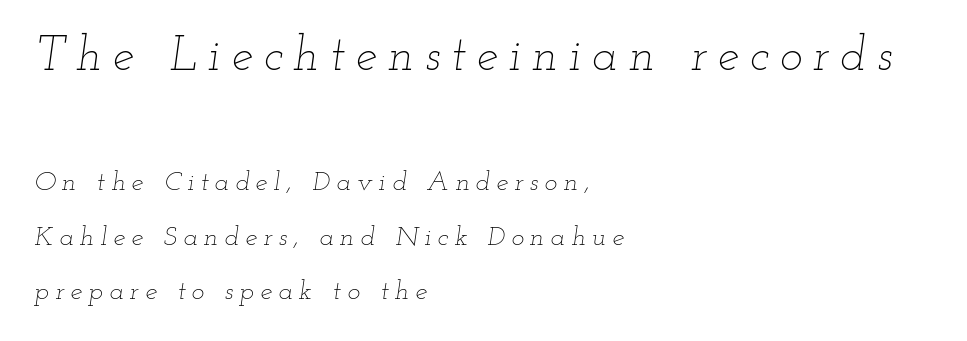
{"italic": "yes", "lean": "right", "slant_degrees": 12, "bold": "no", "weight": "thin", "width": "wide", "stroke_contrast": "low", "x_height": "small", "monospaced": "no", "underline": "no", "align": "left", "line_spacing": "loose", "line_spacing_ratio": 2.02, "letter_spacing": "wide", "letter_spacing_em": 0.23, "larger_block": "first", "size_ratio": 1.78, "glyph_px": 48}
